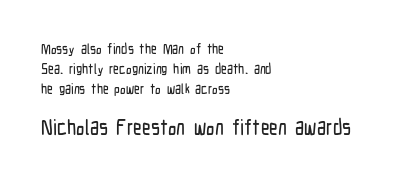
The image shows 21 px text type, upright; set left-aligned, normal line spacing (1.42x), normal letter spacing, not underlined; the second (bottom) block is 1.5x larger.
